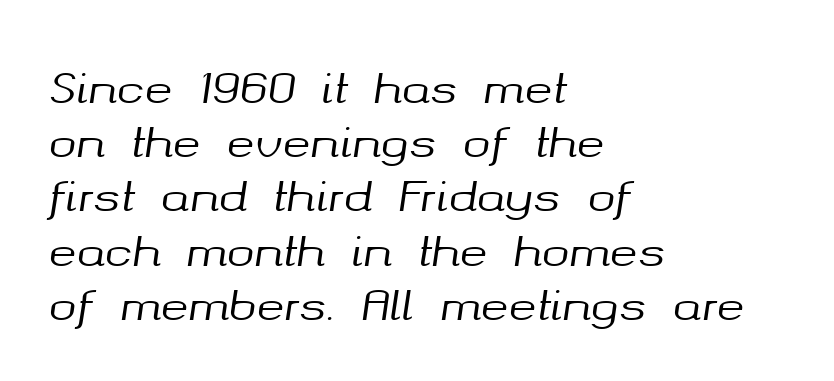
The image shows 42 px text type, italic (leaning right); set left-aligned, normal line spacing (1.29x), normal letter spacing, not underlined; medium stroke contrast and a medium x-height.
